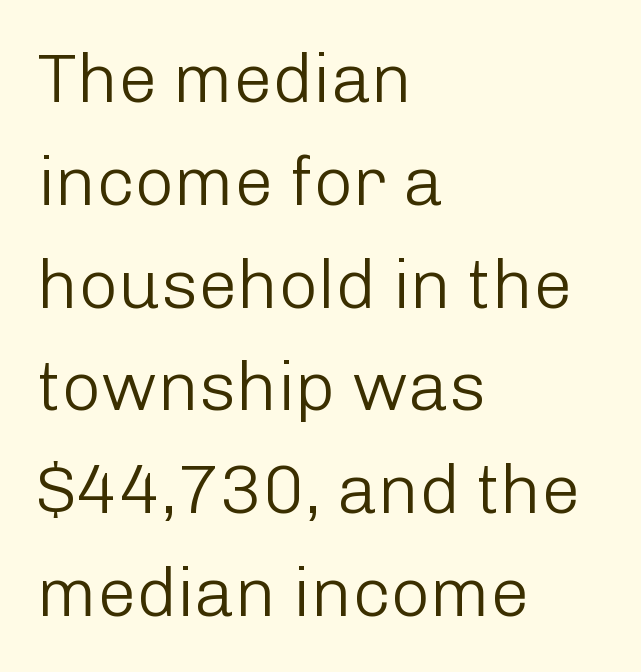
The image shows 69 px light sans-serif type, upright; set left-aligned, normal line spacing (1.49x), normal letter spacing, not underlined; low stroke contrast and a medium x-height.
